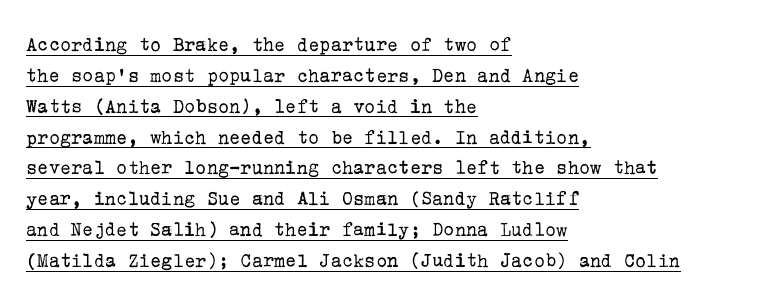
{"italic": "no", "bold": "no", "underline": "yes", "align": "left", "line_spacing": "normal", "line_spacing_ratio": 1.47, "letter_spacing": "normal", "letter_spacing_em": 0.0, "glyph_px": 21}
